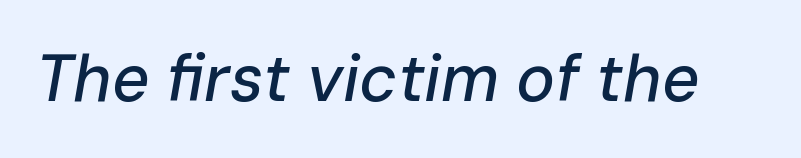
{"italic": "yes", "lean": "right", "slant_degrees": 10, "width": "normal", "stroke_contrast": "low", "x_height": "medium", "monospaced": "no", "underline": "no", "letter_spacing": "normal", "letter_spacing_em": 0.0, "glyph_px": 65}
